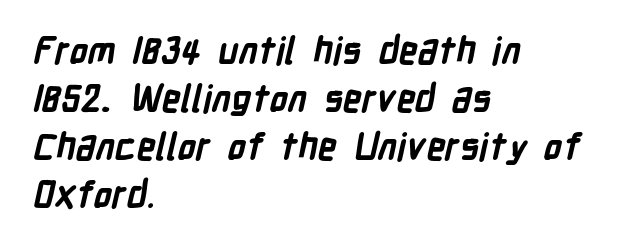
Q: Is the text bold? A: Yes.
Q: Is the typeface a serif or a sans-serif typeface? A: Sans-serif.
Q: Is the text underlined? A: No.
Q: How is the paragraph aligned? A: Left-aligned.
Q: Is the spacing between letters normal or unusually wide? A: Normal.
Q: Is the spacing between lines tight, normal or loose? A: Normal.
Q: Width (condensed, normal, or wide)? A: Condensed.
Q: Stroke contrast? A: Low.
Q: x-height? A: Medium.
Q: Monospaced? A: No.
